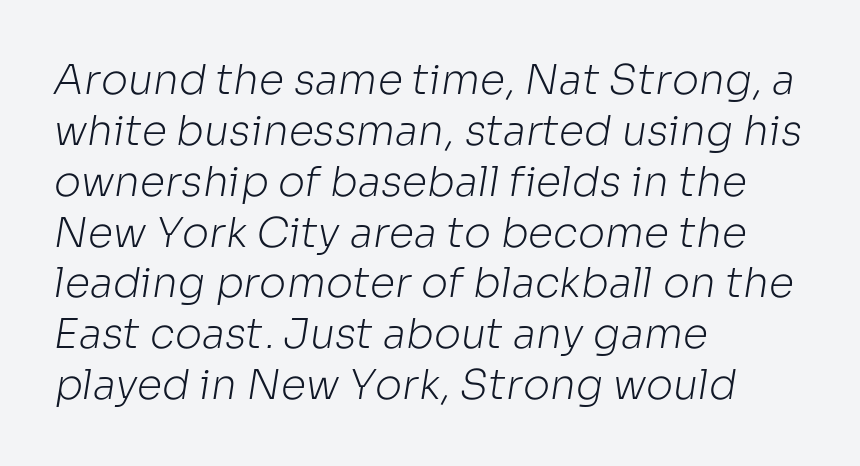
The image shows 41 px light sans-serif type; set left-aligned, line spacing 1.24x, normal letter spacing, not underlined; low stroke contrast and a medium x-height.
